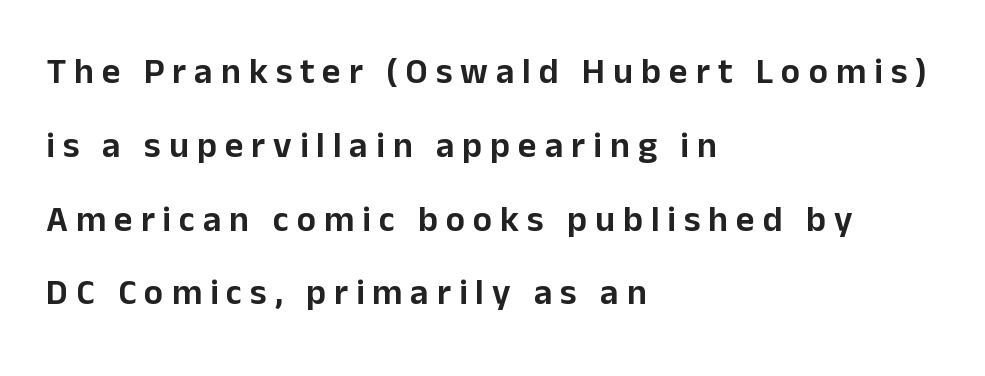
These lines have a slow, spaced-out rhythm from letter to letter. It's the straight-up-and-down kind of type. Baseline-to-baseline distance is far greater than the letter height. The passage shown is typeset with a sans-serif family. Horizontal alignment here is leftward, the default for most running prose.
